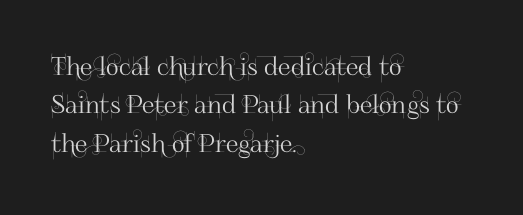
These lines stack with their left ends in a neat column. This is the regular roman posture of the typeface. Leading matches the norm, producing a regular column. No extra tracking has been applied to these lines. Type without underlining.
